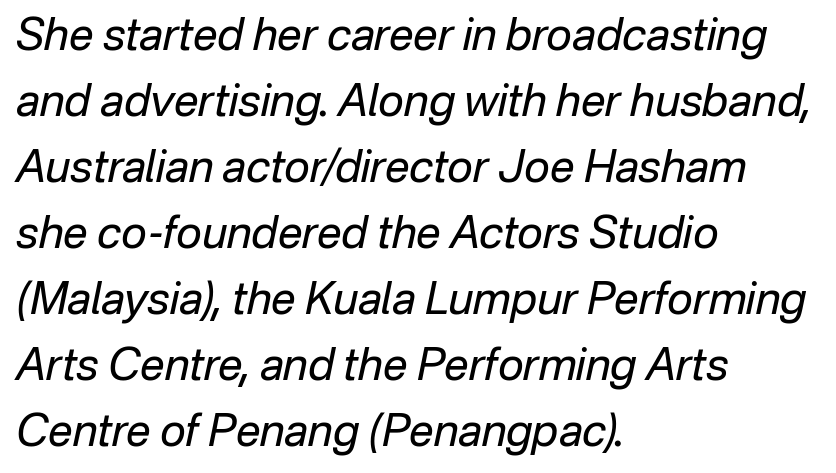
Q: Is the text bold? A: No.
Q: Is the text italic (slanted)? A: Yes, it leans right by about 12 degrees.
Q: Is the text underlined? A: No.
Q: How is the paragraph aligned? A: Left-aligned.
Q: Is the spacing between letters normal or unusually wide? A: Normal.
Q: Is the spacing between lines tight, normal or loose? A: Normal.
Q: Width (condensed, normal, or wide)? A: Normal.
Q: Stroke contrast? A: Low.
Q: x-height? A: Medium.
Q: Monospaced? A: No.
